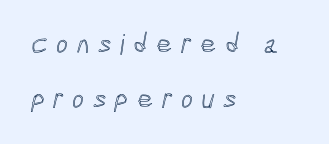
Beneath every word, the page is bare. Think of a printed novel: that variable character pitch is what you see here. Compared with typical body copy, the letter spacing here is much looser. A student would call this left alignment; a typographer would say flush left, rag right. The leading is generous, giving the passage an open texture.
